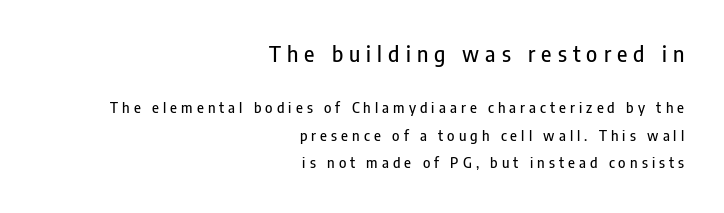
Q: Is the text italic (slanted)? A: No, it is upright.
Q: Is the text underlined? A: No.
Q: How is the paragraph aligned? A: Right-aligned.
Q: Is the spacing between letters normal or unusually wide? A: Unusually wide.
Q: Is the spacing between lines tight, normal or loose? A: Loose.
Q: Which block of text is set in a larger size, the first (top) or the second (bottom)? A: The first (top) one.
